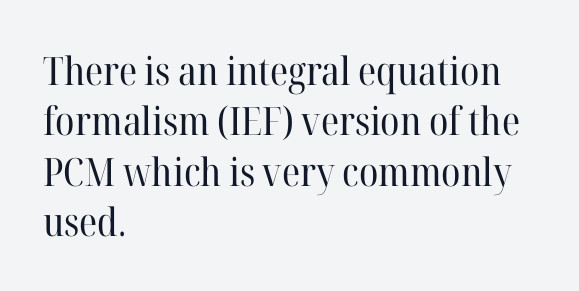
Q: Is the text bold? A: No.
Q: Is the text italic (slanted)? A: No, it is upright.
Q: Is the typeface a serif or a sans-serif typeface? A: Serif.
Q: Is the text underlined? A: No.
Q: How is the paragraph aligned? A: Left-aligned.
Q: Is the spacing between letters normal or unusually wide? A: Normal.
Q: Is the spacing between lines tight, normal or loose? A: Normal.
Q: Width (condensed, normal, or wide)? A: Normal.
Q: Stroke contrast? A: High.
Q: x-height? A: Medium.
Q: Monospaced? A: No.
